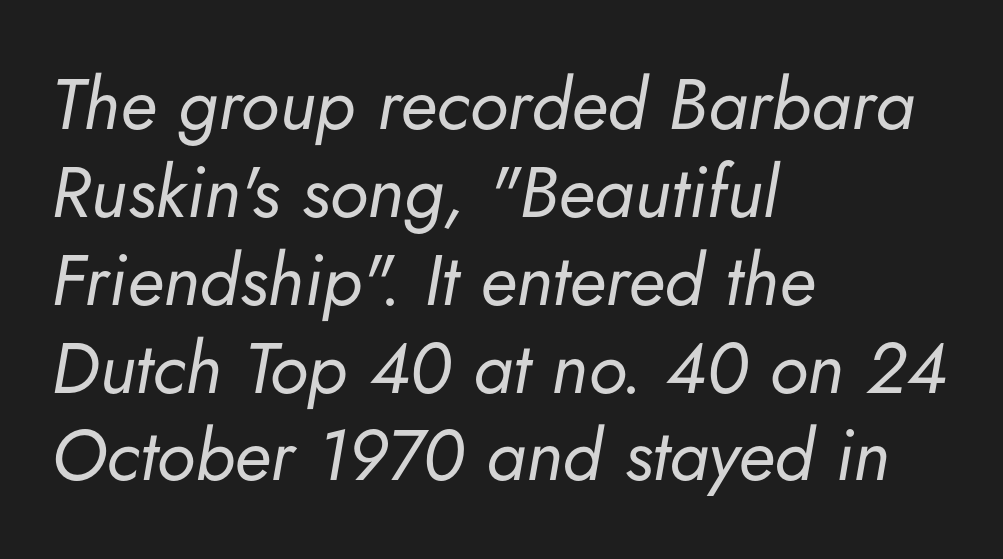
Q: Is the text bold? A: No.
Q: Is the text italic (slanted)? A: Yes, it leans right by about 5 degrees.
Q: Is the text underlined? A: No.
Q: How is the paragraph aligned? A: Left-aligned.
Q: Is the spacing between letters normal or unusually wide? A: Normal.
Q: Width (condensed, normal, or wide)? A: Normal.
Q: Stroke contrast? A: Low.
Q: x-height? A: Small.
Q: Monospaced? A: No.
